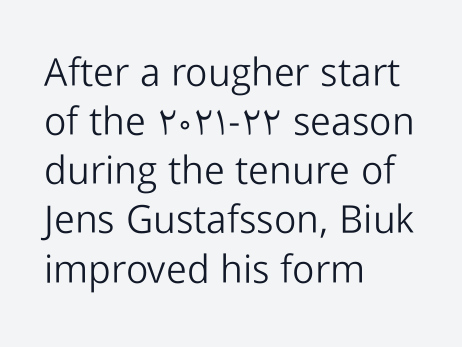
The image shows 39 px light sans-serif type, upright; set left-aligned, normal line spacing (1.26x), normal letter spacing, not underlined; low stroke contrast and a medium x-height.
